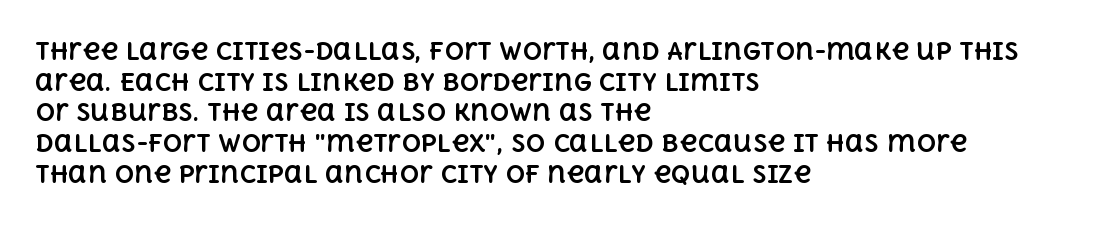
Q: Is the text bold? A: Yes.
Q: Is the text italic (slanted)? A: No, it is upright.
Q: Is the text underlined? A: No.
Q: How is the paragraph aligned? A: Left-aligned.
Q: Is the spacing between letters normal or unusually wide? A: Normal.
Q: Is the spacing between lines tight, normal or loose? A: Normal.
